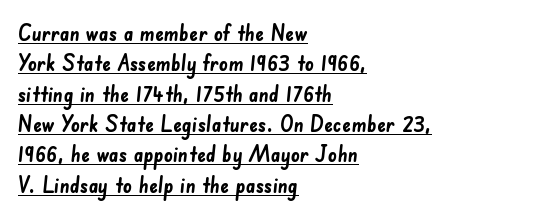
Q: Is the text bold? A: Yes.
Q: Is the text underlined? A: Yes.
Q: How is the paragraph aligned? A: Left-aligned.
Q: Is the spacing between letters normal or unusually wide? A: Normal.
Q: Is the spacing between lines tight, normal or loose? A: Normal.
